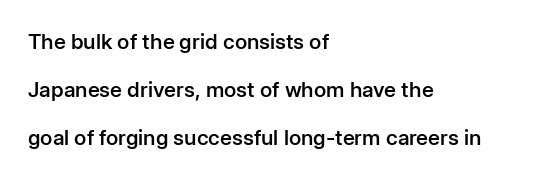
These lines keep a tight, regular rhythm from letter to letter. The letters are semibold — heavier than regular but short of a full bold. Every stem runs plumb, perpendicular to the baseline. Descender tails drop into unmarked territory. Summary of vertical rhythm: relaxed, with wide interline spacing. A student would call this left alignment; a typographer would say flush left, rag right.
